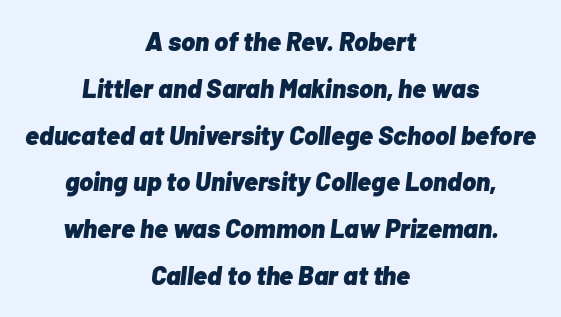
{"italic": "yes", "lean": "right", "slant_degrees": 7, "bold": "yes", "underline": "no", "align": "center", "line_spacing_ratio": 1.8, "letter_spacing": "normal", "letter_spacing_em": 0.0, "glyph_px": 26}
